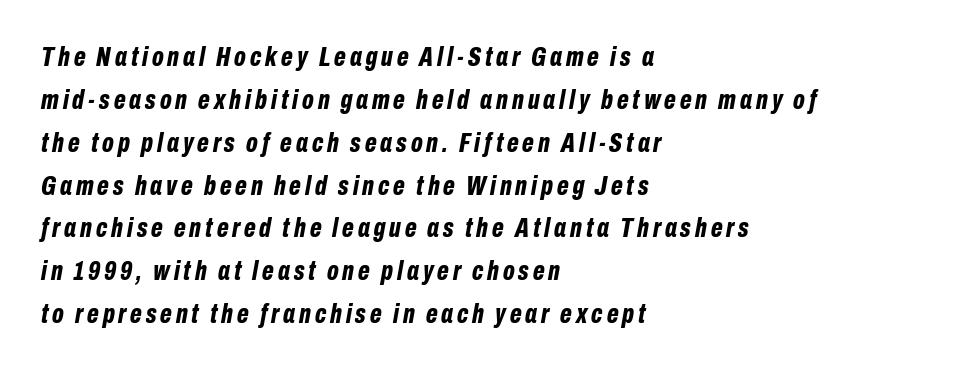
A student would call this left alignment; a typographer would say flush left, rag right. These lines sit exactly where default settings would place them. A typesetter would call this proportional, since set widths differ per character. Anything drawn beneath the words? Only blank space. In terms of weight, the rendering is a true, heavy bold. Yep, that's italic — everything's leaning.
